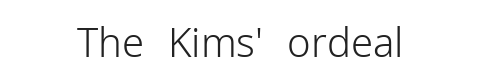
{"serif": "no", "italic": "no", "bold": "no", "weight": "light", "width": "normal", "stroke_contrast": "low", "x_height": "medium", "monospaced": "no", "underline": "no", "align": "center", "letter_spacing": "normal", "letter_spacing_em": 0.0, "glyph_px": 40}
